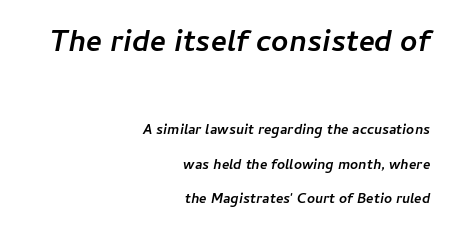
Q: Is the text bold? A: Yes.
Q: Is the text italic (slanted)? A: Yes, it leans right by about 11 degrees.
Q: Is the text underlined? A: No.
Q: How is the paragraph aligned? A: Right-aligned.
Q: Is the spacing between letters normal or unusually wide? A: Normal.
Q: Is the spacing between lines tight, normal or loose? A: Loose.
Q: Which block of text is set in a larger size, the first (top) or the second (bottom)? A: The first (top) one.
Q: Width (condensed, normal, or wide)? A: Normal.
Q: Stroke contrast? A: Low.
Q: x-height? A: Medium.
Q: Monospaced? A: No.
